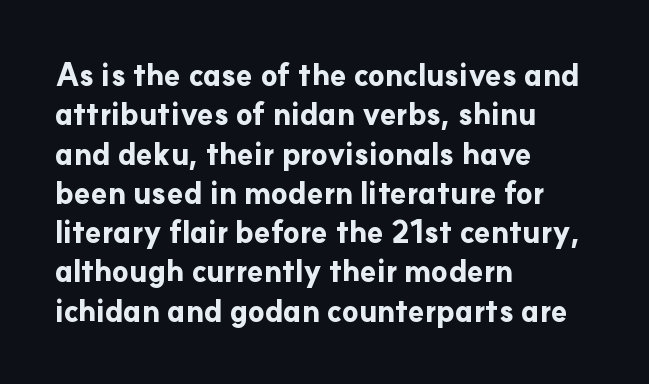
A typesetter would label this face a sans. The specimen omits any rule beneath the text block's lines. Regular leading. Do the characters align in a grid? No, the font is proportional. Every letter is thick-stroked: bold, no question.
